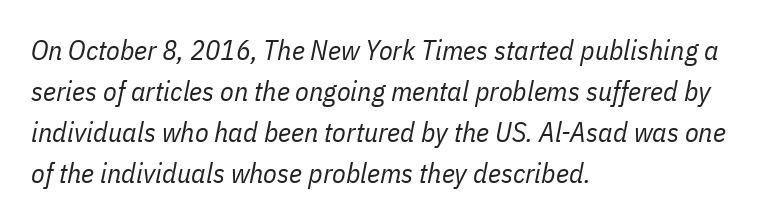
Q: Is the text bold? A: No.
Q: Is the text italic (slanted)? A: Yes, it leans right by about 11 degrees.
Q: Is the text underlined? A: No.
Q: How is the paragraph aligned? A: Left-aligned.
Q: Is the spacing between letters normal or unusually wide? A: Normal.
Q: Is the spacing between lines tight, normal or loose? A: Normal.
Q: Width (condensed, normal, or wide)? A: Condensed.
Q: Stroke contrast? A: Low.
Q: x-height? A: Medium.
Q: Monospaced? A: No.
